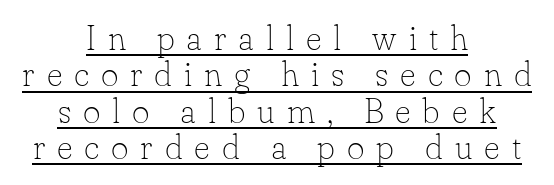
No italicization has been applied; the sample stays upright. Decoration check: the copy is underlined. Someone cranked the tracking dial way up on this one. Is the stroke heavy? The answer is a plain regular-or-lighter. Do the characters align in a grid? No, the font is proportional.
